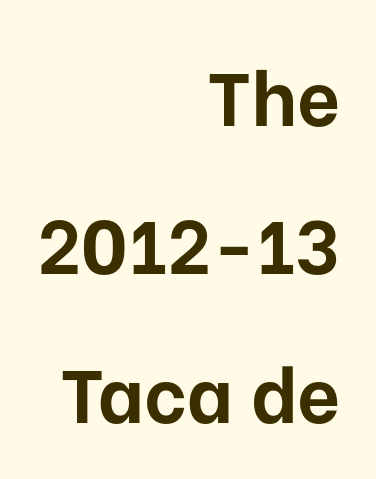
{"serif": "no", "italic": "no", "bold": "yes", "weight": "bold", "width": "normal", "stroke_contrast": "low", "x_height": "medium", "monospaced": "no", "underline": "no", "align": "right", "line_spacing": "loose", "line_spacing_ratio": 1.98, "letter_spacing": "normal", "letter_spacing_em": 0.0, "glyph_px": 75}
